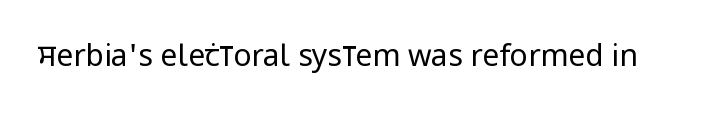
These lines are rendered in a variable-pitch font. The font sits on the lighter half of the weight spectrum, regular included. The horizontal fit of the characters is conventional and even. Rule under the text: the space is simply empty. No feet cap the strokes, marking this as sans-serif type.
